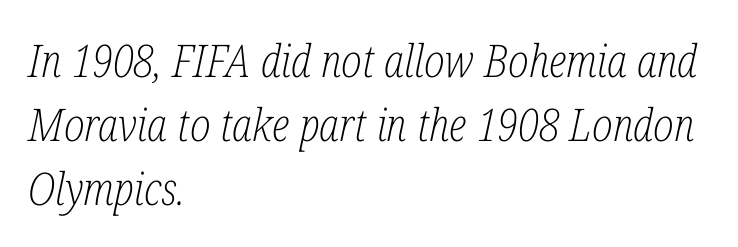
{"serif": "yes", "italic": "yes", "lean": "right", "slant_degrees": 12, "bold": "no", "weight": "light", "width": "condensed", "stroke_contrast": "low", "x_height": "medium", "monospaced": "no", "underline": "no", "align": "left", "line_spacing": "normal", "line_spacing_ratio": 1.42, "letter_spacing": "normal", "letter_spacing_em": 0.0, "glyph_px": 45}
